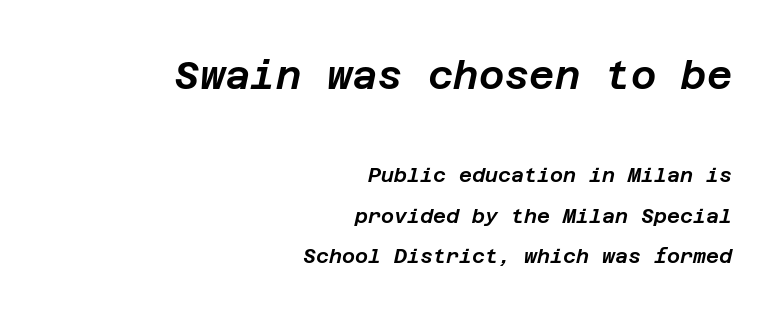
{"italic": "yes", "lean": "right", "slant_degrees": 12, "width": "normal", "stroke_contrast": "low", "x_height": "large", "underline": "no", "align": "right", "line_spacing": "loose", "line_spacing_ratio": 2.04, "letter_spacing": "normal", "letter_spacing_em": 0.0, "larger_block": "first", "size_ratio": 1.95, "glyph_px": 39}
